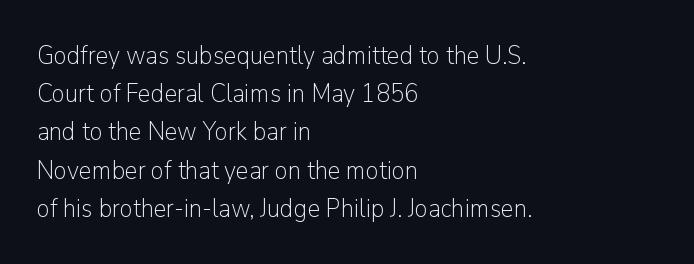
{"italic": "no", "bold": "no", "underline": "no", "align": "left", "line_spacing": "normal", "line_spacing_ratio": 1.47, "letter_spacing": "normal", "letter_spacing_em": 0.0, "glyph_px": 26}
